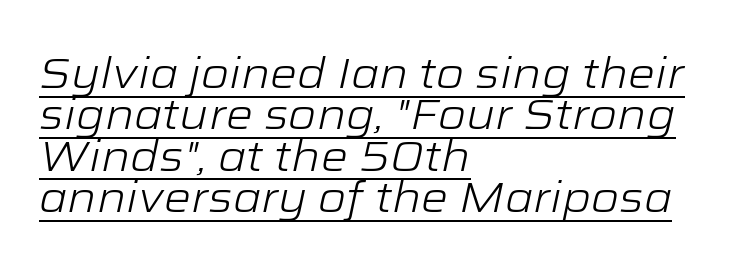
Q: Is the text bold? A: No.
Q: Is the text italic (slanted)? A: Yes, it leans right by about 12 degrees.
Q: Is the text underlined? A: Yes.
Q: How is the paragraph aligned? A: Left-aligned.
Q: Is the spacing between letters normal or unusually wide? A: Normal.
Q: Is the spacing between lines tight, normal or loose? A: Tight.
Q: Width (condensed, normal, or wide)? A: Wide.
Q: Stroke contrast? A: Low.
Q: x-height? A: Medium.
Q: Monospaced? A: No.
